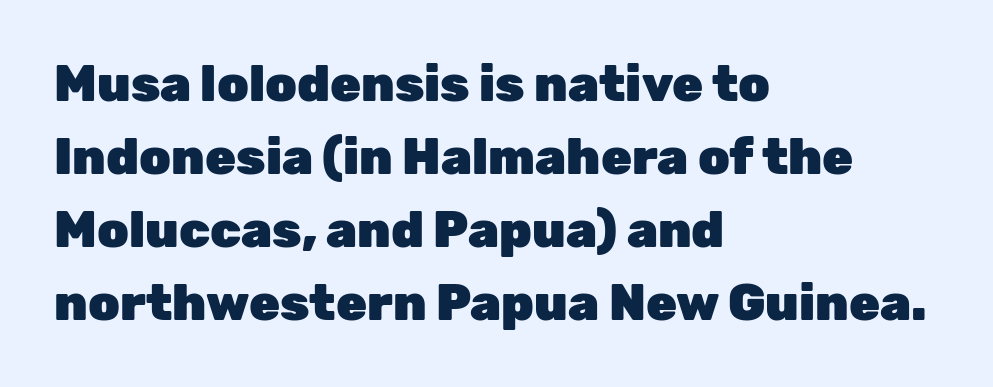
This sample has the flowing, uneven cadence of proportional lettering. These lines keep a tight, regular rhythm from letter to letter. Grotesque or geometric, the face here clearly has no serifs. The glyphs are unaccompanied by any horizontal stroke below them. The lettering holds an erect, upright posture throughout. Reading down the column, the eye jumps a familiar distance to each next line.
